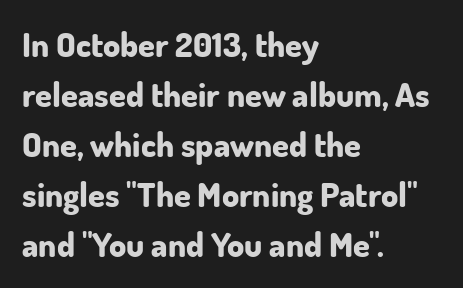
Serif or sans? Sans — the stroke terminals are bare. Standard letterfit; no display-style spreading of the glyphs. Horizontally, the lines are justified to the leading edge only. Each row of text sits above clean, open space.
